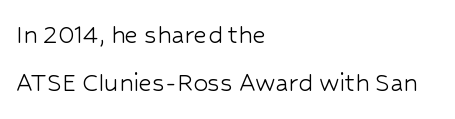
The image shows 29 px light sans-serif type, upright; set left-aligned, normal line spacing (1.66x), normal letter spacing, not underlined; low stroke contrast and a medium x-height.
